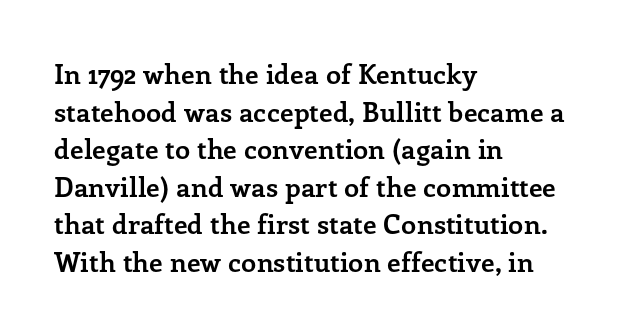
{"italic": "no", "bold": "yes", "underline": "no", "align": "left", "line_spacing": "normal", "line_spacing_ratio": 1.39, "letter_spacing": "normal", "letter_spacing_em": 0.0, "glyph_px": 27}
